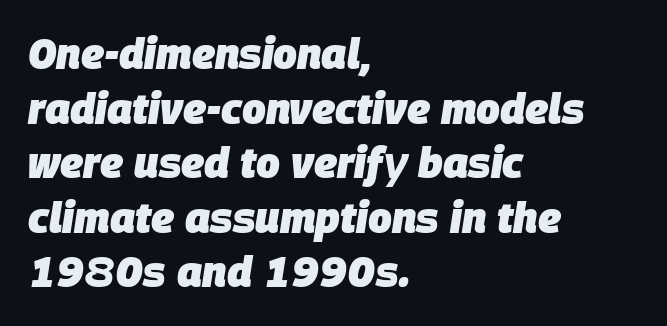
Left-aligned paragraph, ragged on the right. Each letter keeps its own natural width here, so spacing adapts to shape. The specimen omits any rule beneath the text block's lines. What stands out about the letter spacing? Nothing — it is the standard amount. Does the leading feel generous? No, just average.
